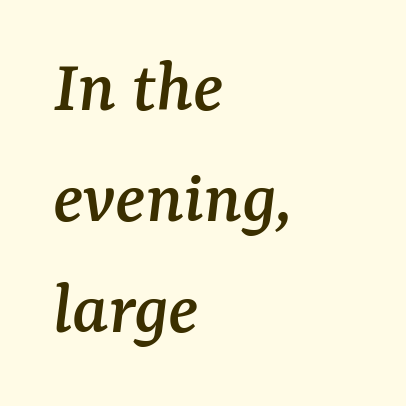
{"serif": "yes", "italic": "yes", "lean": "right", "slant_degrees": 7, "width": "normal", "stroke_contrast": "medium", "x_height": "medium", "monospaced": "no", "underline": "no", "align": "left", "line_spacing": "normal", "line_spacing_ratio": 1.44, "letter_spacing": "normal", "letter_spacing_em": 0.0, "glyph_px": 77}
